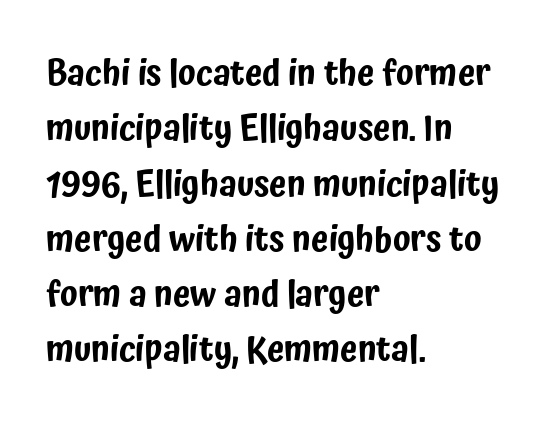
The image shows 35 px condensed sans-serif type, upright; set left-aligned, normal line spacing (1.58x), normal letter spacing, not underlined; low stroke contrast and a medium x-height.
